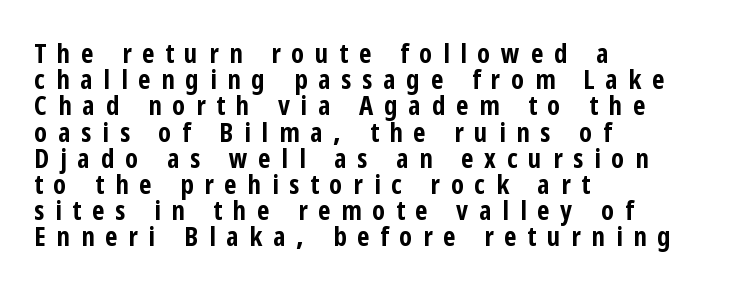
The image shows 27 px bold type, upright; set left-aligned, tight line spacing (0.97x), unusually wide letter spacing (+0.4 em), not underlined.
